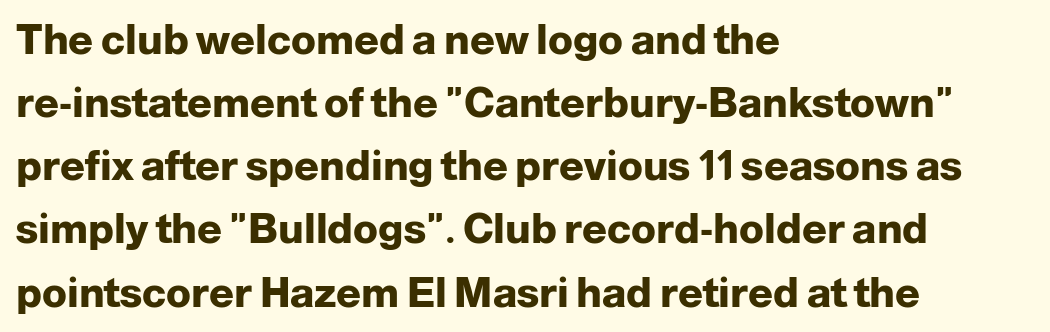
The image shows 41 px heavy sans-serif type, upright; set left-aligned, normal line spacing (1.54x), normal letter spacing, not underlined; low stroke contrast and a medium x-height.
